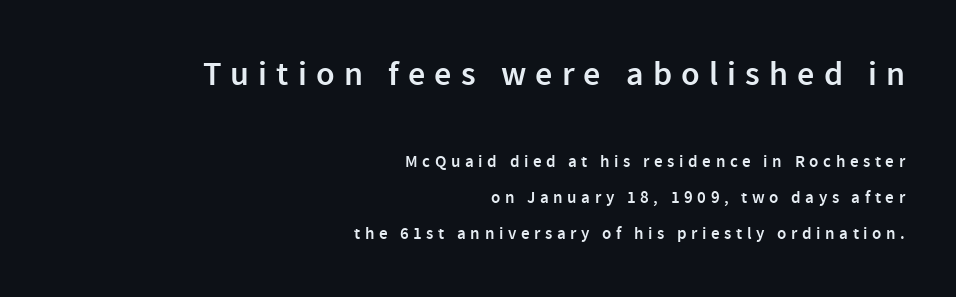
The image shows 34 px semibold sans-serif type, upright; set right-aligned, loose line spacing (2.12x), unusually wide letter spacing (+0.27 em), not underlined; the first (top) block is 2.0x larger; low stroke contrast and a medium x-height.
